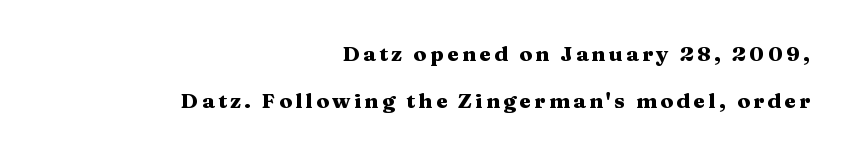
The image shows 21 px bold type, upright; set right-aligned, loose line spacing (2.26x), not underlined.
